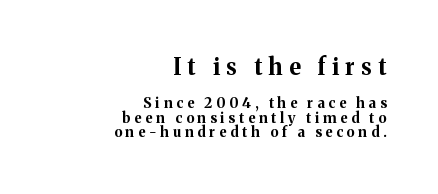
Q: Is the text bold? A: Yes.
Q: Is the text italic (slanted)? A: No, it is upright.
Q: Is the text underlined? A: No.
Q: How is the paragraph aligned? A: Right-aligned.
Q: Is the spacing between letters normal or unusually wide? A: Unusually wide.
Q: Is the spacing between lines tight, normal or loose? A: Tight.
Q: Which block of text is set in a larger size, the first (top) or the second (bottom)? A: The first (top) one.
